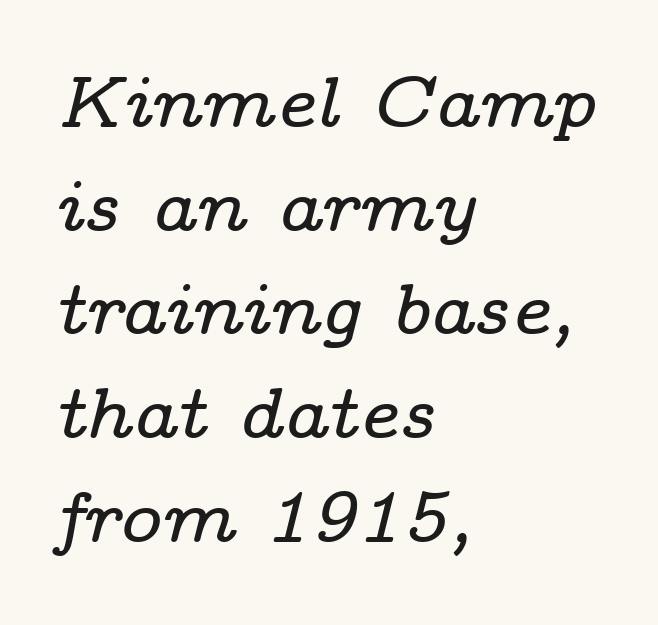
{"serif": "yes", "italic": "yes", "lean": "right", "slant_degrees": 14, "width": "wide", "stroke_contrast": "low", "x_height": "medium", "monospaced": "no", "underline": "no", "align": "left", "line_spacing": "normal", "line_spacing_ratio": 1.44, "letter_spacing": "normal", "letter_spacing_em": 0.0, "glyph_px": 72}
